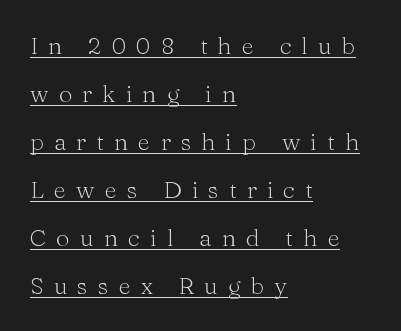
The image shows 24 px text type, upright; set left-aligned, loose line spacing (2.0x), unusually wide letter spacing (+0.42 em), underlined.
